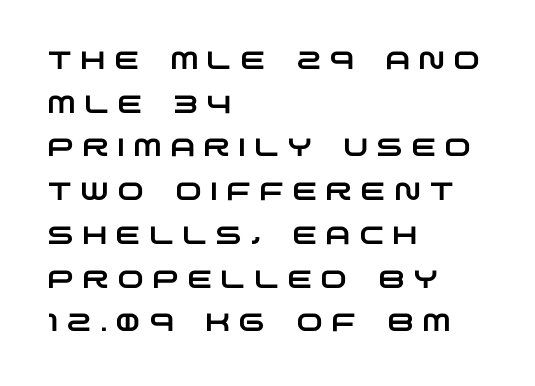
{"underline": "no", "align": "left", "line_spacing_ratio": 1.75, "letter_spacing": "wide", "letter_spacing_em": 0.35, "glyph_px": 25}
